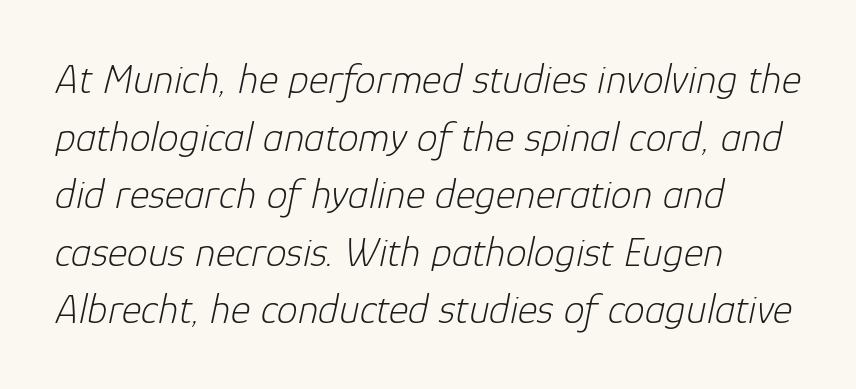
Q: Is the text bold? A: No.
Q: Is the text italic (slanted)? A: Yes, it leans right by about 12 degrees.
Q: Is the text underlined? A: No.
Q: How is the paragraph aligned? A: Left-aligned.
Q: Is the spacing between letters normal or unusually wide? A: Normal.
Q: Is the spacing between lines tight, normal or loose? A: Normal.
Q: Width (condensed, normal, or wide)? A: Normal.
Q: Stroke contrast? A: Low.
Q: x-height? A: Medium.
Q: Monospaced? A: No.
